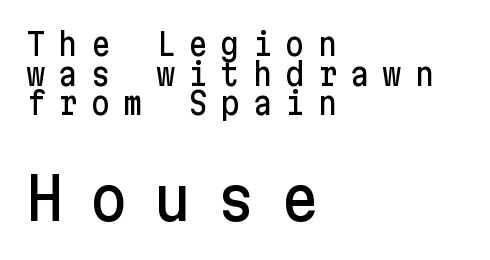
{"serif": "no", "italic": "no", "width": "normal", "stroke_contrast": "low", "x_height": "medium", "underline": "no", "align": "left", "line_spacing": "tight", "line_spacing_ratio": 0.99, "letter_spacing": "wide", "letter_spacing_em": 0.43, "larger_block": "second", "size_ratio": 1.97, "glyph_px": 59}
